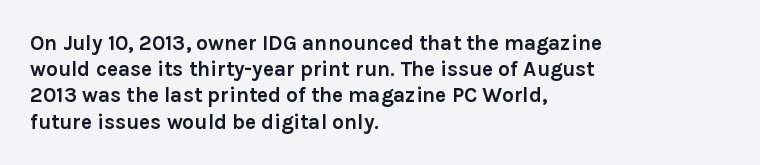
Q: Is the text bold? A: Yes.
Q: Is the text italic (slanted)? A: No, it is upright.
Q: Is the text underlined? A: No.
Q: How is the paragraph aligned? A: Left-aligned.
Q: Is the spacing between letters normal or unusually wide? A: Normal.
Q: Is the spacing between lines tight, normal or loose? A: Normal.
